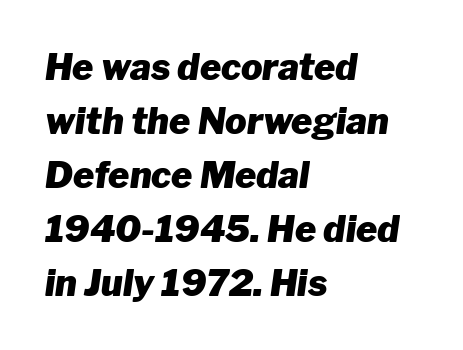
Standard letterfit; no display-style spreading of the glyphs. Just letters on the line, the space beneath them empty. Character widths vary here, with narrow letters taking less room than wide ones. Looking at the ascenders, they clearly lean.
